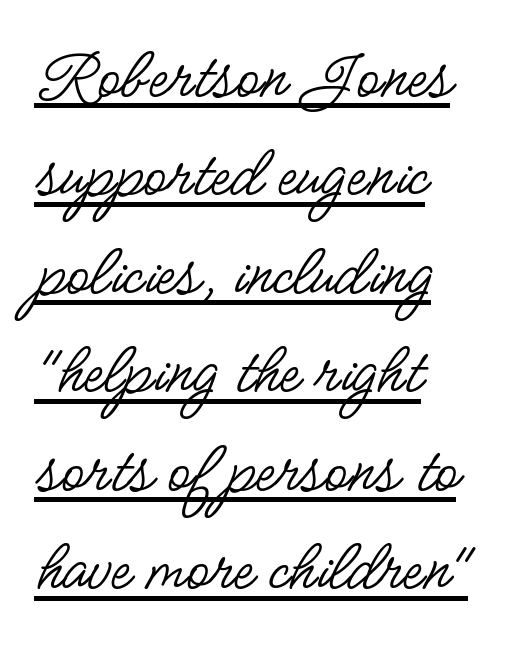
{"serif": "no", "bold": "no", "weight": "regular", "width": "condensed", "stroke_contrast": "low", "x_height": "small", "monospaced": "no", "underline": "yes", "align": "left", "line_spacing": "normal", "line_spacing_ratio": 1.33, "letter_spacing": "normal", "letter_spacing_em": 0.0, "glyph_px": 74}
